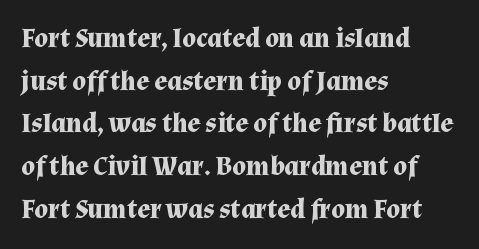
The image shows 27 px bold type, upright; set left-aligned, normal line spacing (1.58x), normal letter spacing, not underlined.
